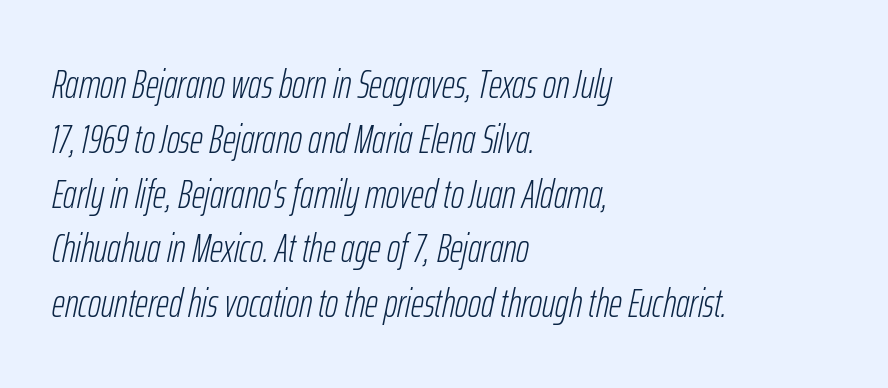
Q: Is the text bold? A: No.
Q: Is the text italic (slanted)? A: Yes, it leans right by about 12 degrees.
Q: Is the text underlined? A: No.
Q: How is the paragraph aligned? A: Left-aligned.
Q: Is the spacing between letters normal or unusually wide? A: Normal.
Q: Is the spacing between lines tight, normal or loose? A: Normal.
Q: Width (condensed, normal, or wide)? A: Condensed.
Q: Stroke contrast? A: Low.
Q: x-height? A: Medium.
Q: Monospaced? A: No.
